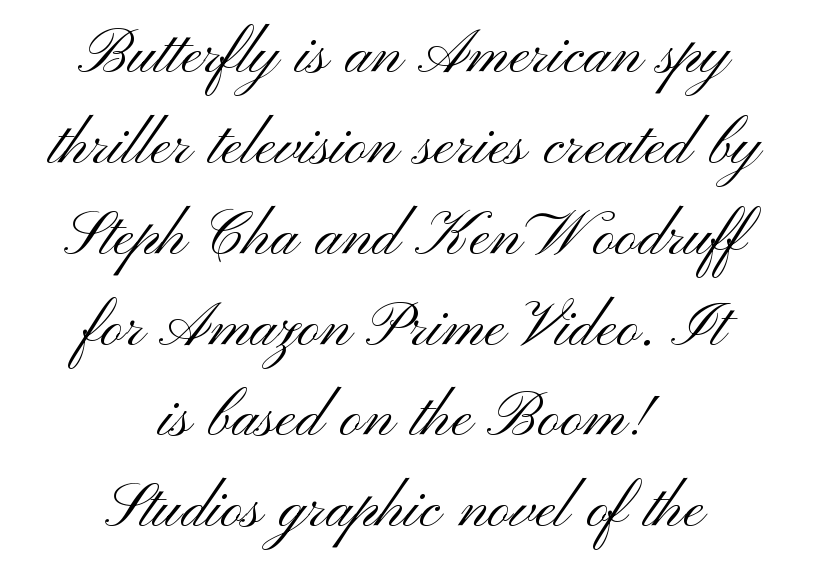
This rendering uses center alignment, leaving both contours irregular but symmetric. Serif or sans? Sans — the stroke terminals are bare. No letter is thick-stroked: the sample isn't bold.
